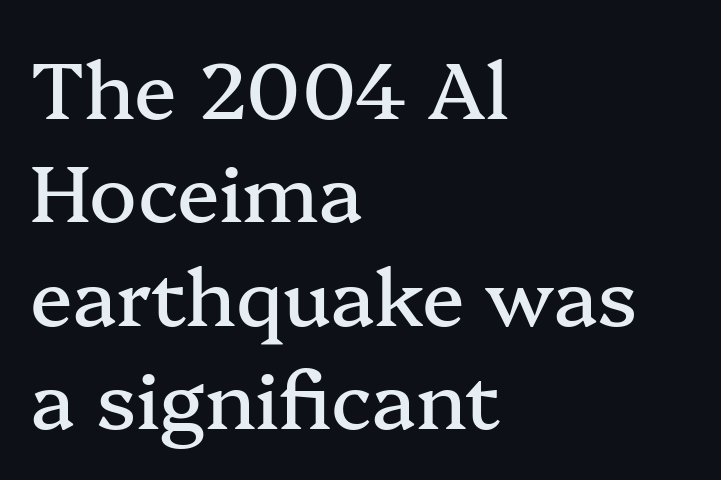
The image shows 79 px serif type, upright; set left-aligned, normal line spacing (1.31x), normal letter spacing, not underlined; medium stroke contrast and a medium x-height.
